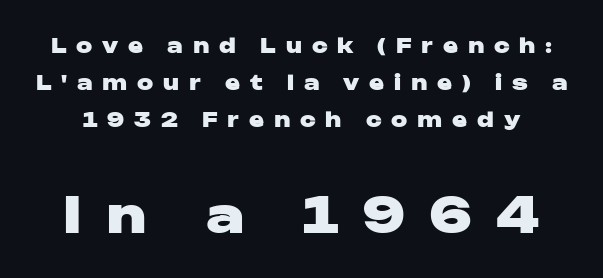
Q: Is the text bold? A: Yes.
Q: Is the text italic (slanted)? A: No, it is upright.
Q: Is the typeface a serif or a sans-serif typeface? A: Sans-serif.
Q: Is the text underlined? A: No.
Q: Is the spacing between letters normal or unusually wide? A: Unusually wide.
Q: Which block of text is set in a larger size, the first (top) or the second (bottom)? A: The second (bottom) one.
Q: Width (condensed, normal, or wide)? A: Wide.
Q: Stroke contrast? A: Low.
Q: x-height? A: Medium.
Q: Monospaced? A: No.
